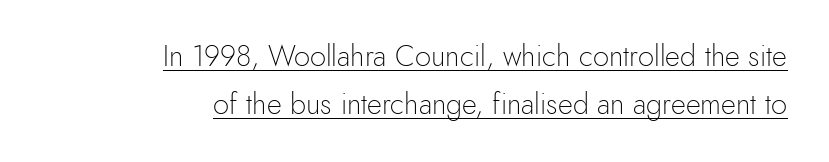
Q: Is the text bold? A: No.
Q: Is the text italic (slanted)? A: No, it is upright.
Q: Is the typeface a serif or a sans-serif typeface? A: Sans-serif.
Q: Is the text underlined? A: Yes.
Q: How is the paragraph aligned? A: Right-aligned.
Q: Is the spacing between letters normal or unusually wide? A: Normal.
Q: Is the spacing between lines tight, normal or loose? A: Normal.
Q: Width (condensed, normal, or wide)? A: Normal.
Q: x-height? A: Small.
Q: Monospaced? A: No.
